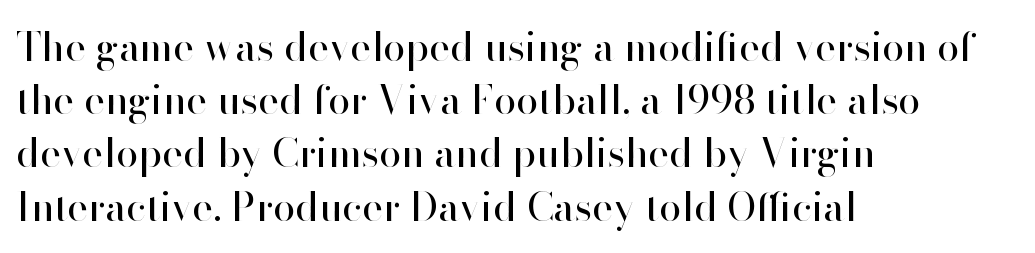
The image shows 40 px regular-weight sans-serif type, upright; set left-aligned, normal line spacing (1.33x), normal letter spacing, not underlined; high stroke contrast and a small x-height.
